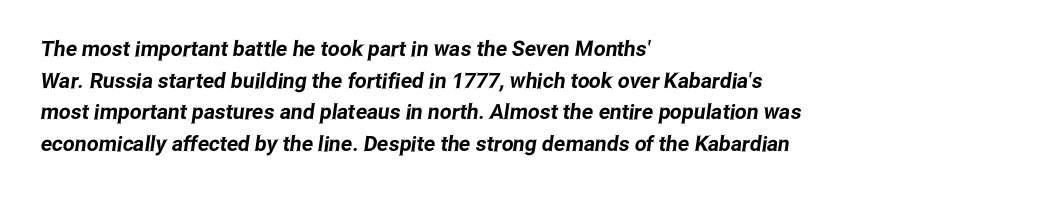
Between one letter and the next there's only the usual sliver of space. Casual observation: everything's shoved over to the left. The area under the type is left untouched. What's the leading like? Ordinary, nothing unusual.
